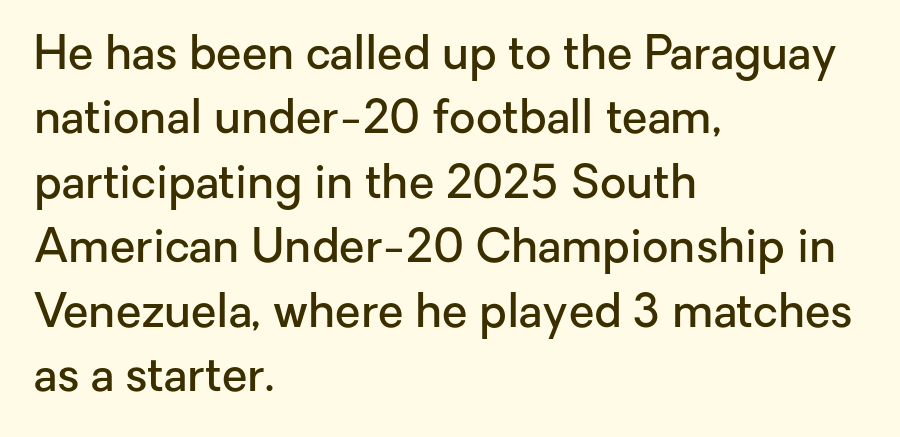
The image shows 46 px semibold sans-serif type, upright; set left-aligned, normal line spacing (1.4x), normal letter spacing, not underlined; low stroke contrast and a medium x-height.
